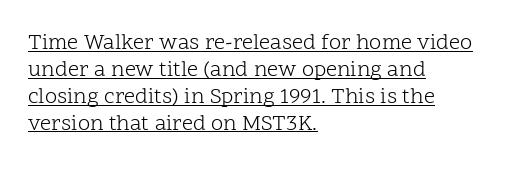
Q: Is the text bold? A: No.
Q: Is the text italic (slanted)? A: No, it is upright.
Q: Is the text underlined? A: Yes.
Q: How is the paragraph aligned? A: Left-aligned.
Q: Is the spacing between letters normal or unusually wide? A: Normal.
